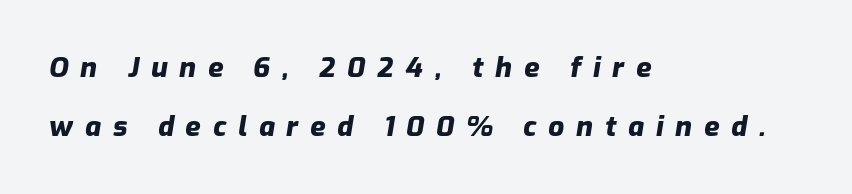
The image shows 28 px heavy type, italic (leaning right); set left-aligned, loose line spacing (2.09x), unusually wide letter spacing (+0.42 em), not underlined; low stroke contrast and a medium x-height.
